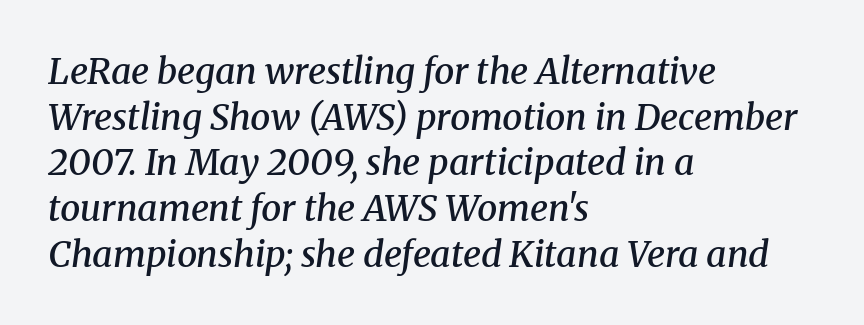
{"serif": "yes", "italic": "yes", "lean": "right", "slant_degrees": 8, "bold": "semi", "weight": "semibold", "width": "normal", "stroke_contrast": "medium", "x_height": "medium", "monospaced": "no", "underline": "no", "align": "left", "line_spacing": "normal", "line_spacing_ratio": 1.27, "letter_spacing": "normal", "letter_spacing_em": 0.0, "glyph_px": 36}
